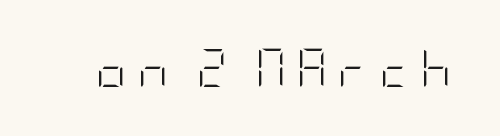
Is there any slant? The stems are plumb. Beneath every word, the page is bare. The typesetting does not lean heavy: it is not bold. Typographically, this falls in the sans-serif category. These lines have a slow, spaced-out rhythm from letter to letter.
